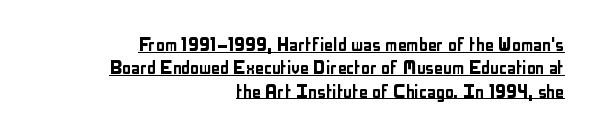
Q: Is the text italic (slanted)? A: No, it is upright.
Q: Is the text underlined? A: Yes.
Q: How is the paragraph aligned? A: Right-aligned.
Q: Is the spacing between letters normal or unusually wide? A: Normal.
Q: Is the spacing between lines tight, normal or loose? A: Tight.
